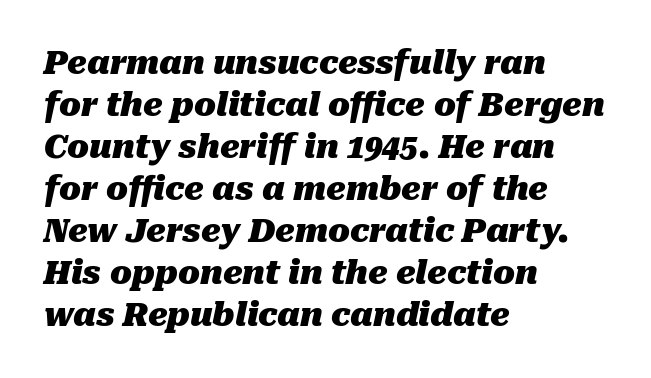
The image shows 32 px heavy type, italic (leaning right); set left-aligned, normal line spacing (1.31x), normal letter spacing, not underlined; medium stroke contrast and a medium x-height.
